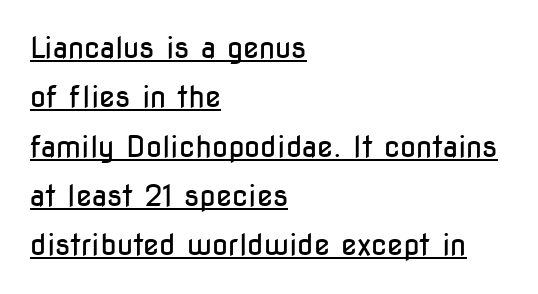
Q: Is the text bold? A: No.
Q: Is the text italic (slanted)? A: No, it is upright.
Q: Is the typeface a serif or a sans-serif typeface? A: Sans-serif.
Q: Is the text underlined? A: Yes.
Q: How is the paragraph aligned? A: Left-aligned.
Q: Is the spacing between letters normal or unusually wide? A: Normal.
Q: Is the spacing between lines tight, normal or loose? A: Normal.
Q: Width (condensed, normal, or wide)? A: Condensed.
Q: Stroke contrast? A: Low.
Q: x-height? A: Medium.
Q: Monospaced? A: No.
